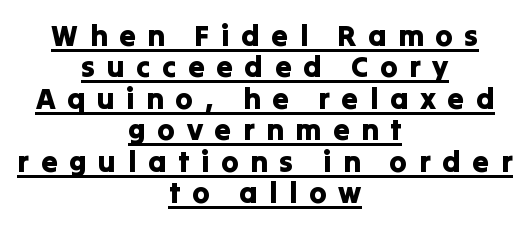
The image shows 30 px sans-serif type, upright; set centered, tight line spacing (1.05x), unusually wide letter spacing (+0.38 em), underlined; low stroke contrast and a medium x-height.
